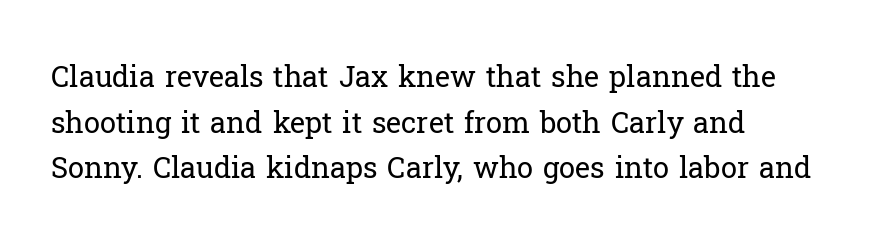
Q: Is the text bold? A: No.
Q: Is the text italic (slanted)? A: No, it is upright.
Q: Is the typeface a serif or a sans-serif typeface? A: Serif.
Q: Is the text underlined? A: No.
Q: How is the paragraph aligned? A: Left-aligned.
Q: Is the spacing between letters normal or unusually wide? A: Normal.
Q: Is the spacing between lines tight, normal or loose? A: Normal.
Q: Width (condensed, normal, or wide)? A: Normal.
Q: Stroke contrast? A: Low.
Q: x-height? A: Medium.
Q: Monospaced? A: No.
